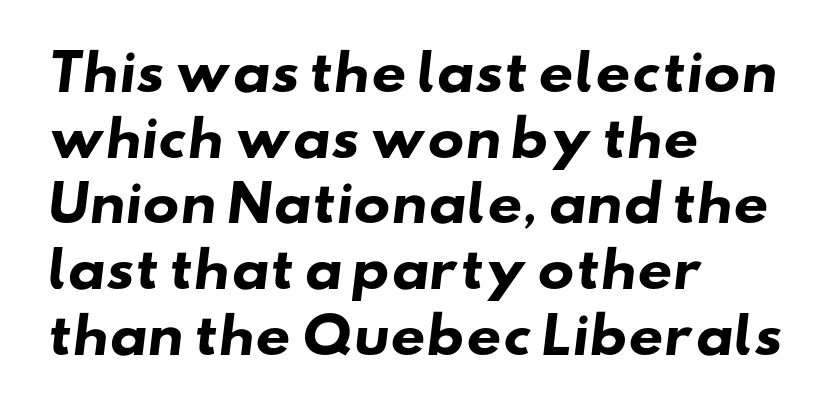
The image shows 49 px heavy, wide sans-serif type; set left-aligned, normal line spacing (1.34x), normal letter spacing, not underlined; low stroke contrast and a small x-height.
